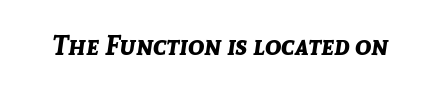
The image shows 27 px bold type, italic (leaning right); set normal letter spacing, not underlined.
